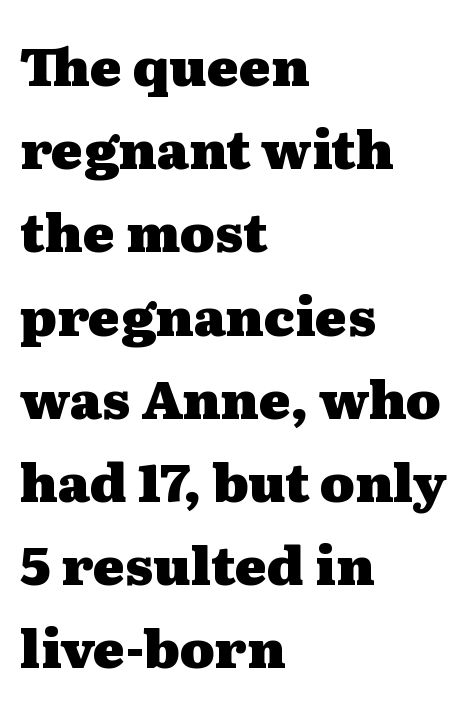
{"serif": "yes", "italic": "no", "bold": "yes", "weight": "heavy", "width": "wide", "stroke_contrast": "medium", "x_height": "medium", "monospaced": "no", "underline": "no", "align": "left", "line_spacing": "normal", "line_spacing_ratio": 1.57, "letter_spacing": "normal", "letter_spacing_em": 0.0, "glyph_px": 53}
